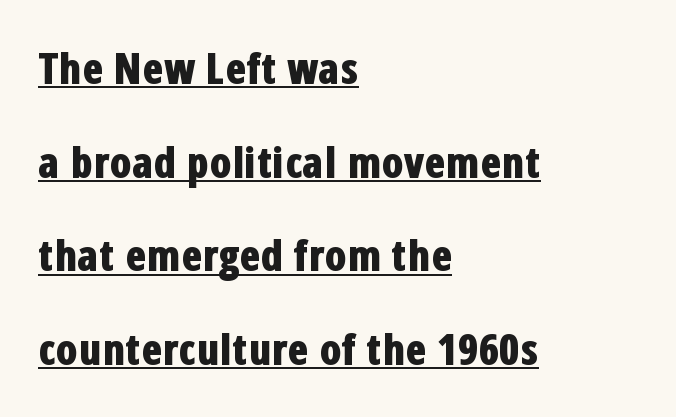
{"serif": "no", "italic": "no", "bold": "yes", "weight": "bold", "width": "condensed", "stroke_contrast": "low", "x_height": "medium", "monospaced": "no", "underline": "yes", "align": "left", "line_spacing": "loose", "line_spacing_ratio": 2.18, "letter_spacing": "normal", "letter_spacing_em": 0.0, "glyph_px": 43}
